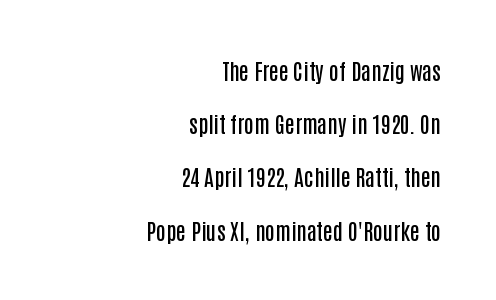
Q: Is the text bold? A: Semi-bold.
Q: Is the text italic (slanted)? A: No, it is upright.
Q: Is the text underlined? A: No.
Q: How is the paragraph aligned? A: Right-aligned.
Q: Is the spacing between letters normal or unusually wide? A: Normal.
Q: Is the spacing between lines tight, normal or loose? A: Loose.
